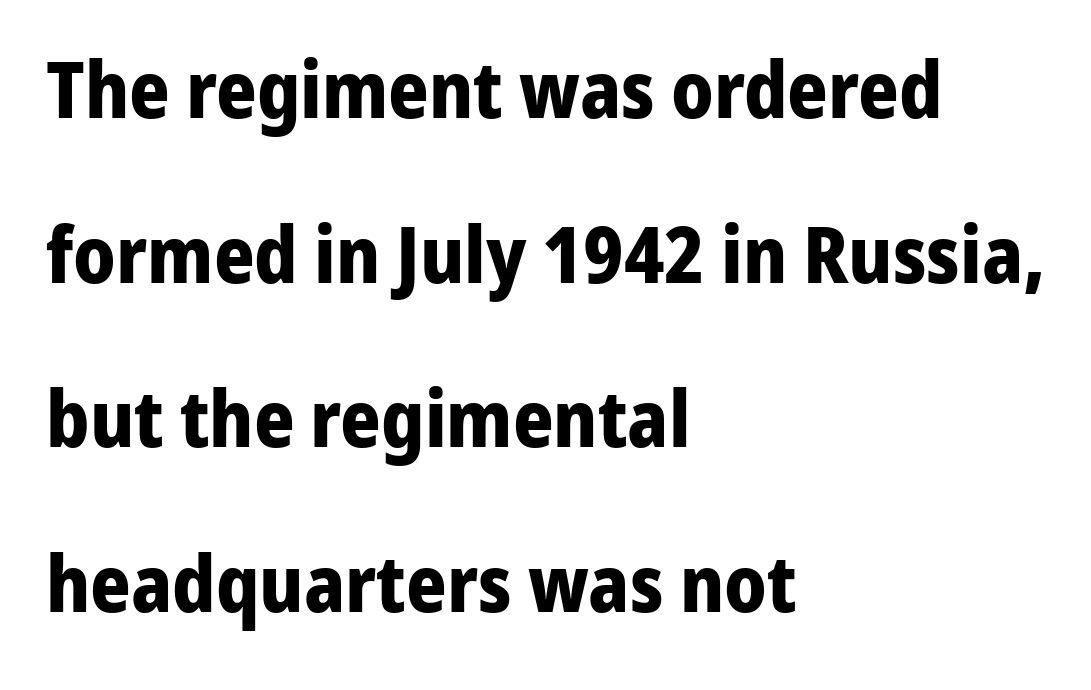
Q: Is the text bold? A: Yes.
Q: Is the text italic (slanted)? A: No, it is upright.
Q: Is the typeface a serif or a sans-serif typeface? A: Sans-serif.
Q: Is the text underlined? A: No.
Q: How is the paragraph aligned? A: Left-aligned.
Q: Is the spacing between letters normal or unusually wide? A: Normal.
Q: Is the spacing between lines tight, normal or loose? A: Loose.
Q: Width (condensed, normal, or wide)? A: Normal.
Q: Stroke contrast? A: Low.
Q: x-height? A: Medium.
Q: Monospaced? A: No.
